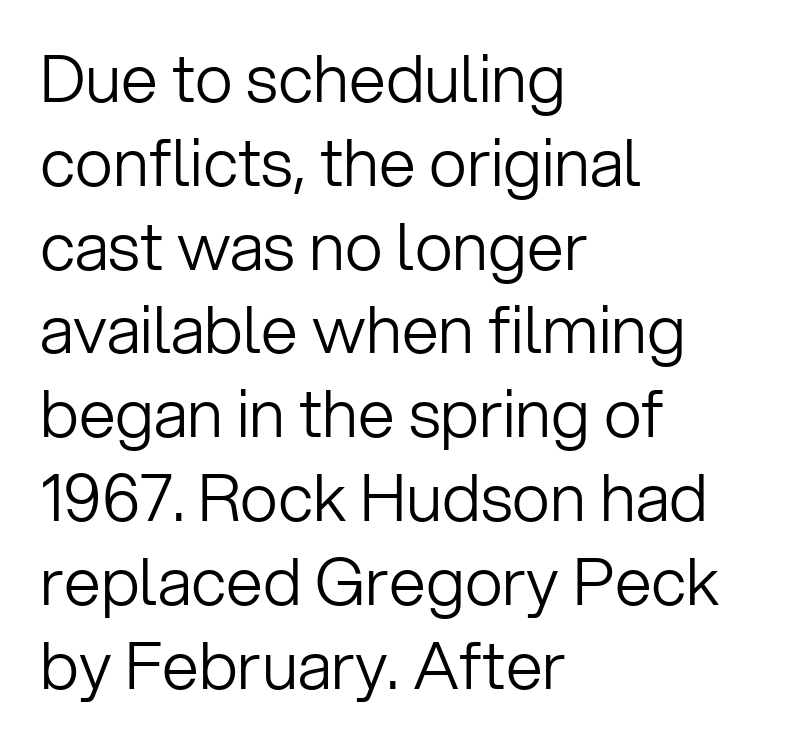
Q: Is the text bold? A: No.
Q: Is the text italic (slanted)? A: No, it is upright.
Q: Is the typeface a serif or a sans-serif typeface? A: Sans-serif.
Q: Is the text underlined? A: No.
Q: How is the paragraph aligned? A: Left-aligned.
Q: Is the spacing between letters normal or unusually wide? A: Normal.
Q: Is the spacing between lines tight, normal or loose? A: Normal.
Q: Width (condensed, normal, or wide)? A: Normal.
Q: Stroke contrast? A: Low.
Q: x-height? A: Medium.
Q: Monospaced? A: No.
